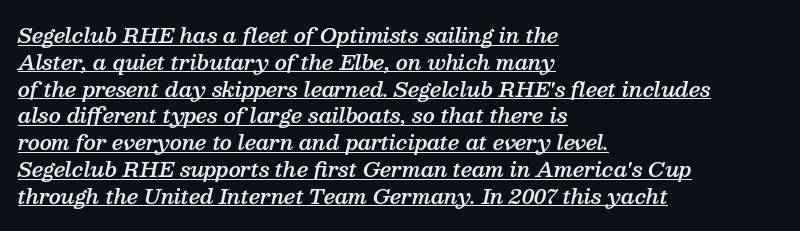
{"italic": "yes", "lean": "right", "slant_degrees": 13, "bold": "semi", "underline": "yes", "align": "left", "line_spacing": "normal", "line_spacing_ratio": 1.34, "letter_spacing": "normal", "letter_spacing_em": 0.0, "glyph_px": 20}
